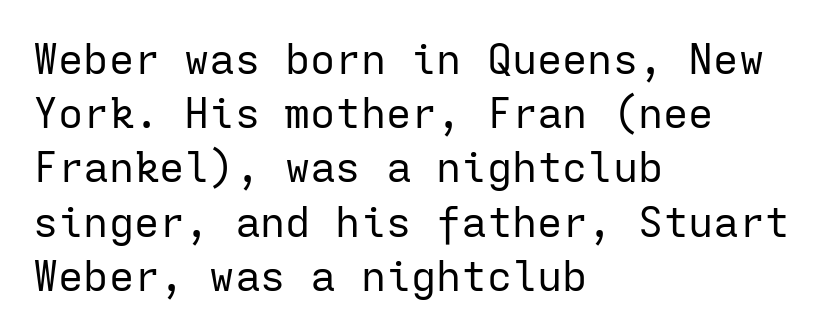
The letters carry no serifs — their stems end cleanly without finishing strokes. Is there much room between lines? A standard amount, neither cramped nor airy. Every character here occupies the same horizontal width, giving the sample a typewriter-like rhythm. All the whitespace from short lines collects on the right. You could call the tracking neutral — neither tight nor loose.
